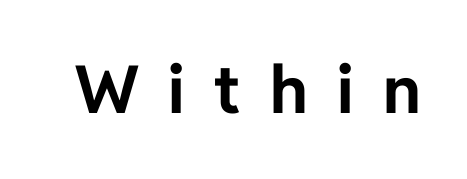
Q: Is the text bold? A: Yes.
Q: Is the text italic (slanted)? A: No, it is upright.
Q: Is the typeface a serif or a sans-serif typeface? A: Sans-serif.
Q: Is the text underlined? A: No.
Q: Is the spacing between letters normal or unusually wide? A: Unusually wide.
Q: Width (condensed, normal, or wide)? A: Normal.
Q: Stroke contrast? A: Low.
Q: x-height? A: Medium.
Q: Monospaced? A: No.
